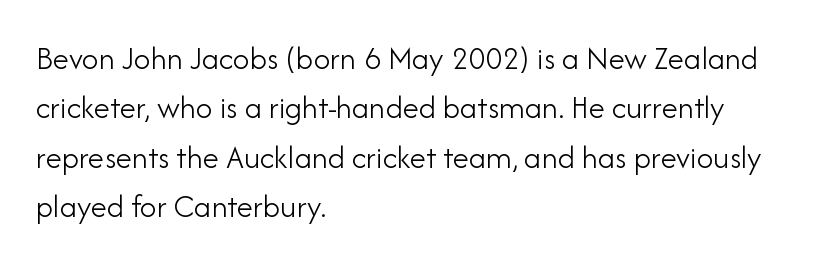
The image shows 33 px light sans-serif type, upright; set left-aligned, normal line spacing (1.5x), normal letter spacing, not underlined; low stroke contrast and a small x-height.
